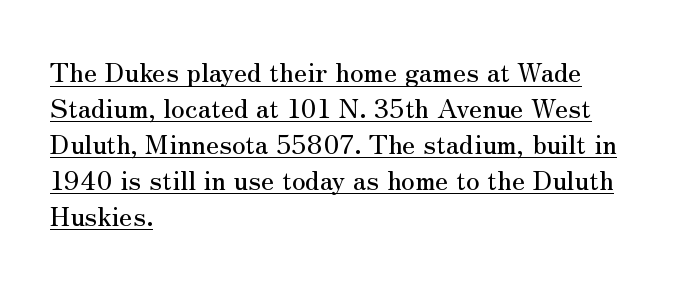
The lettering is marked with a stroke running underneath it. Default kerning and tracking; the words read as compact shapes. Reading down the block, your eye returns to a fixed left position each line. Ascenders rise straight up at ninety degrees. Leading matches the norm, producing a regular column.
